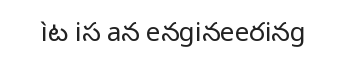
A roman cut, with each character standing at attention. Decoration check: the copy has no underline. The gaps between neighbouring characters are ordinary and unremarkable. Bold? No — there's no thickening of the strokes.
